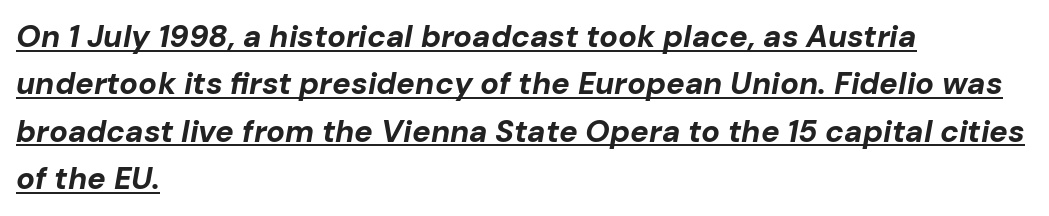
The image shows 31 px bold type, italic (leaning right); set left-aligned, normal line spacing (1.53x), normal letter spacing, underlined; low stroke contrast and a medium x-height.
